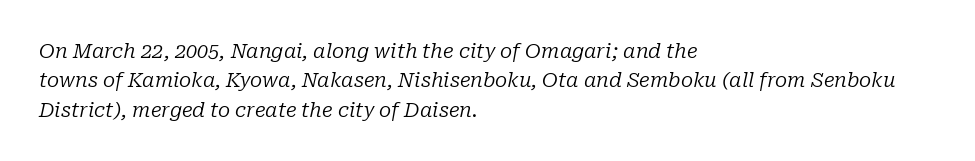
Q: Is the text bold? A: No.
Q: Is the text italic (slanted)? A: Yes, it leans right by about 10 degrees.
Q: Is the text underlined? A: No.
Q: How is the paragraph aligned? A: Left-aligned.
Q: Is the spacing between letters normal or unusually wide? A: Normal.
Q: Is the spacing between lines tight, normal or loose? A: Normal.
